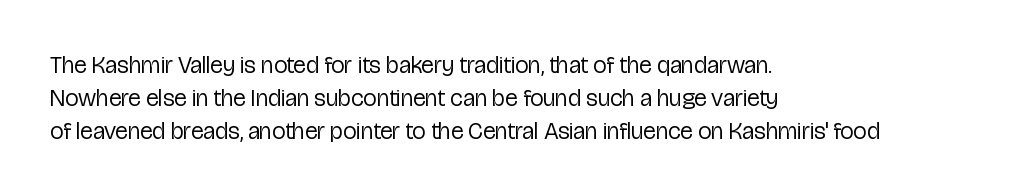
These lines stack with their left ends in a neat column. Letters rest on an invisible, unmarked baseline. The lines sit at an ordinary, default distance from one another. The type sits square on the baseline with zero lean. No letter is thick-stroked: the sample isn't bold. Default kerning and tracking; the words read as compact shapes.
